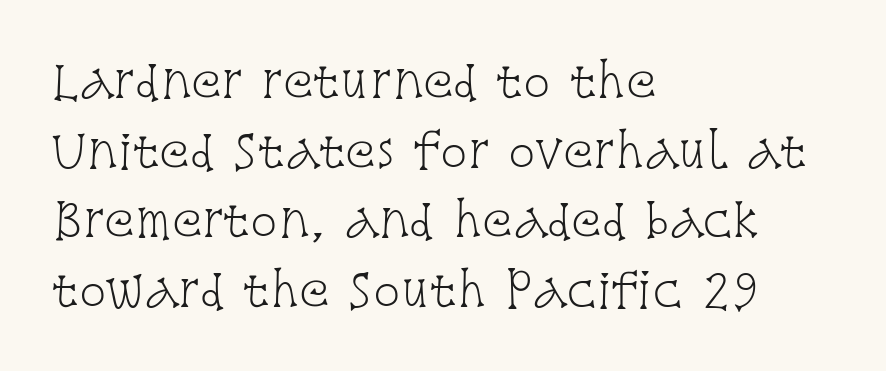
Compared with a typical body face, this is equally light or lighter still. Is the letter spacing exaggerated? No — it looks like the ordinary default. Ordinary non-slanted type is in use. Examine the stroke ends and you'll spot serifs.
